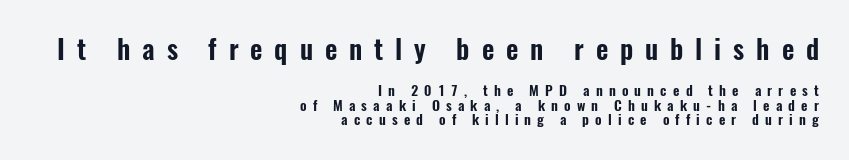
This is the regular roman posture of the typeface. Notice how the passage keeps a crisp vertical edge on the right only. The baseline area is clear. Display-style spreading of the glyphs; the letterfit is very open. Block one is the big one; block two sits smaller underneath. Is there much room between lines? No — they nearly touch.
